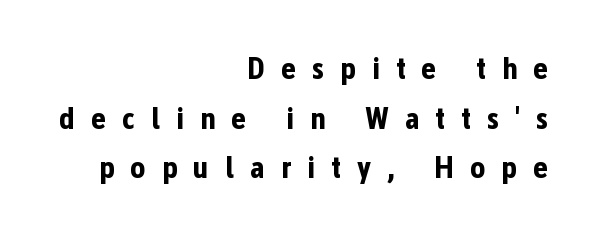
The image shows 32 px bold, condensed sans-serif type, upright; set right-aligned, normal line spacing (1.55x), unusually wide letter spacing (+0.5 em), not underlined; low stroke contrast and a medium x-height.
